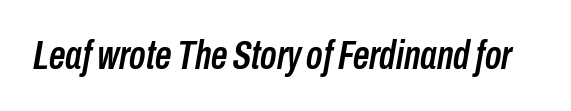
{"italic": "yes", "lean": "right", "slant_degrees": 10, "width": "condensed", "stroke_contrast": "low", "x_height": "medium", "monospaced": "no", "underline": "no", "letter_spacing": "normal", "letter_spacing_em": 0.0, "glyph_px": 41}
